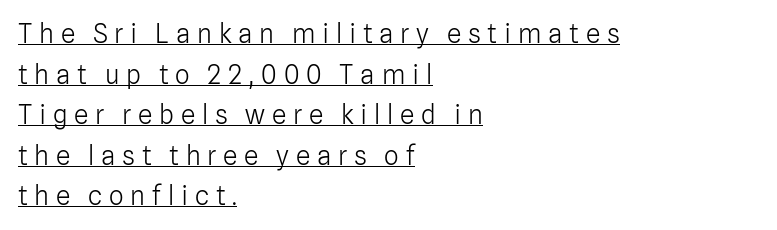
Q: Is the text bold? A: No.
Q: Is the text italic (slanted)? A: No, it is upright.
Q: Is the text underlined? A: Yes.
Q: How is the paragraph aligned? A: Left-aligned.
Q: Is the spacing between letters normal or unusually wide? A: Unusually wide.
Q: Is the spacing between lines tight, normal or loose? A: Normal.
